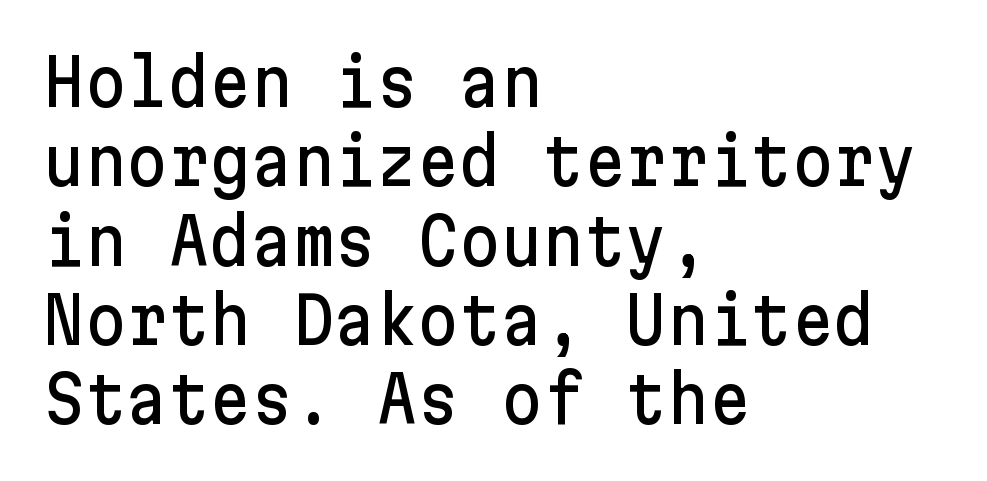
Q: Is the text italic (slanted)? A: No, it is upright.
Q: Is the typeface a serif or a sans-serif typeface? A: Sans-serif.
Q: Is the text underlined? A: No.
Q: How is the paragraph aligned? A: Left-aligned.
Q: Is the spacing between letters normal or unusually wide? A: Normal.
Q: Width (condensed, normal, or wide)? A: Normal.
Q: Stroke contrast? A: Low.
Q: x-height? A: Medium.
